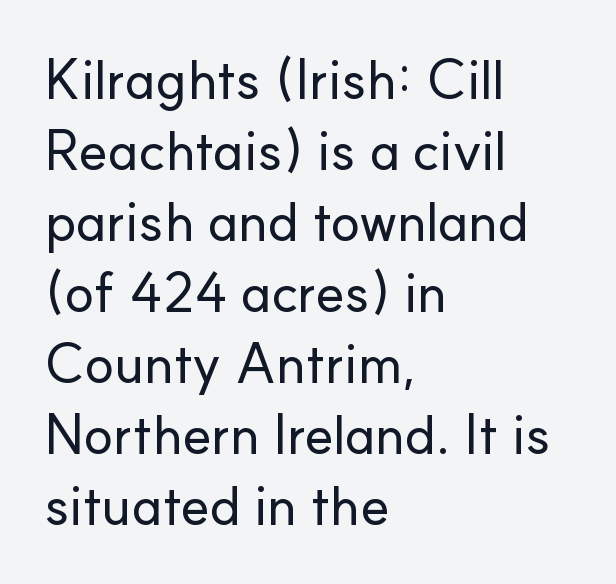
{"serif": "no", "italic": "no", "width": "normal", "stroke_contrast": "low", "x_height": "small", "monospaced": "no", "underline": "no", "align": "left", "line_spacing": "normal", "line_spacing_ratio": 1.29, "letter_spacing": "normal", "letter_spacing_em": 0.0, "glyph_px": 55}
